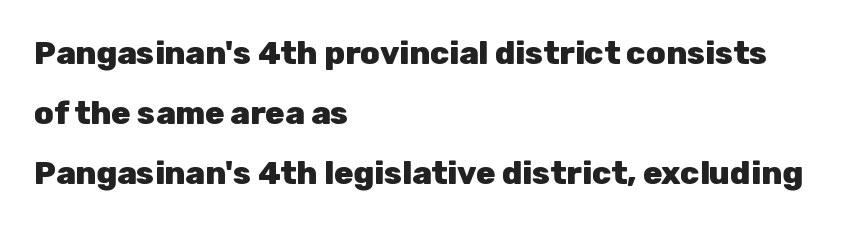
Q: Is the text bold? A: Yes.
Q: Is the text italic (slanted)? A: No, it is upright.
Q: Is the typeface a serif or a sans-serif typeface? A: Sans-serif.
Q: Is the text underlined? A: No.
Q: How is the paragraph aligned? A: Left-aligned.
Q: Is the spacing between letters normal or unusually wide? A: Normal.
Q: Width (condensed, normal, or wide)? A: Normal.
Q: Stroke contrast? A: Low.
Q: x-height? A: Medium.
Q: Monospaced? A: No.
